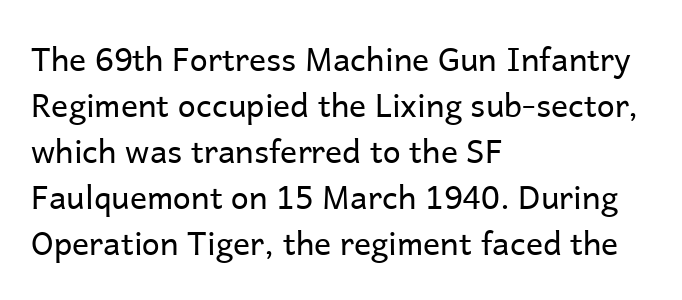
The font family rendered here belongs to the sans-serif group. Note the varied advance widths — an 'i' is clearly narrower than an 'm'. Bare-footed words on every line. The horizontal fit of the characters is conventional and even.
